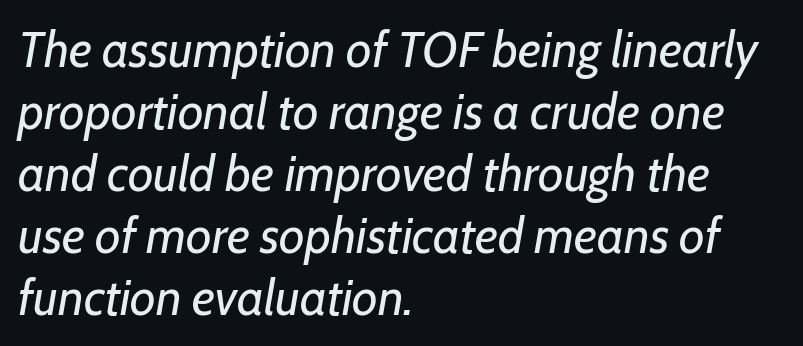
Every character sits at an angle, as italics do. Looks like regular typesetting: each glyph gets only the width it needs. Any mark beneath the type? The region is blank. Is the block centered? No — it sits flush against the left margin. Short note: letters normally spaced. Heaviness? Minimal to ordinary, like unemphasized prose.
